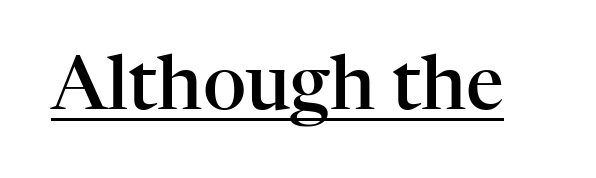
{"serif": "yes", "italic": "no", "bold": "semi", "weight": "semibold", "width": "normal", "stroke_contrast": "high", "x_height": "medium", "monospaced": "no", "underline": "yes", "letter_spacing": "normal", "letter_spacing_em": 0.0, "glyph_px": 75}
